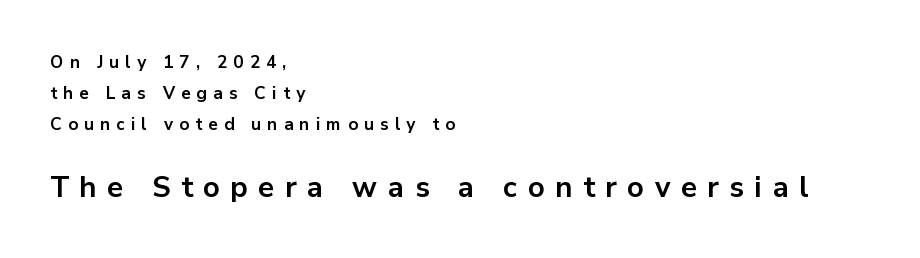
Q: Is the text bold? A: Yes.
Q: Is the text italic (slanted)? A: No, it is upright.
Q: Is the typeface a serif or a sans-serif typeface? A: Sans-serif.
Q: Is the text underlined? A: No.
Q: How is the paragraph aligned? A: Left-aligned.
Q: Is the spacing between letters normal or unusually wide? A: Unusually wide.
Q: Which block of text is set in a larger size, the first (top) or the second (bottom)? A: The second (bottom) one.
Q: Width (condensed, normal, or wide)? A: Normal.
Q: Stroke contrast? A: Low.
Q: x-height? A: Medium.
Q: Monospaced? A: No.
